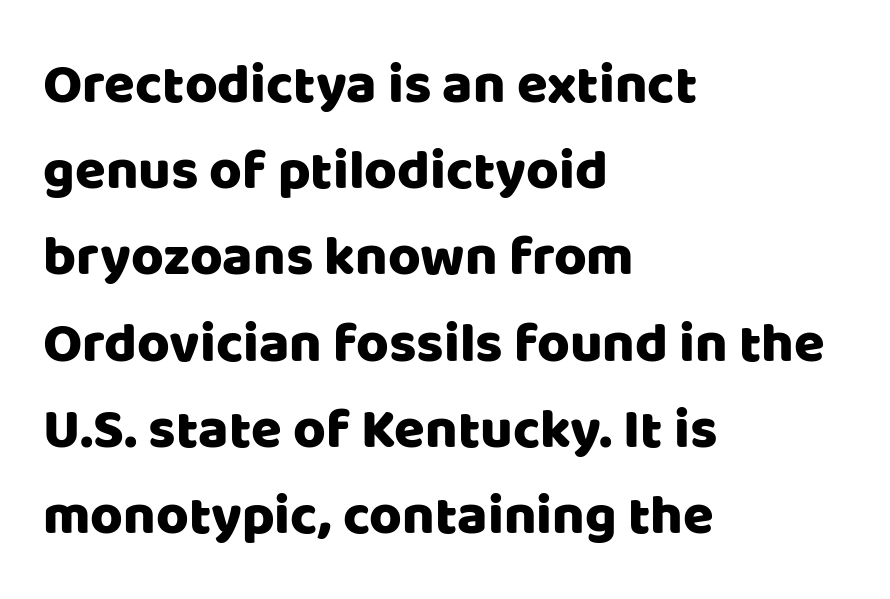
The image shows 56 px sans-serif type, upright; set left-aligned, normal line spacing (1.54x), normal letter spacing, not underlined; low stroke contrast and a large x-height.
